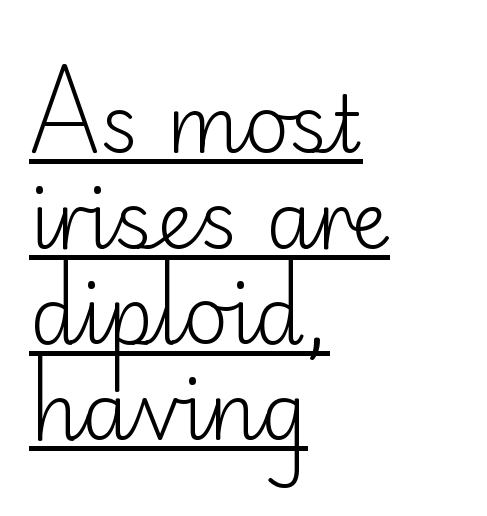
There is no visible air inserted between adjacent glyphs. The lettering is marked with a stroke running underneath it. Is this a fixed-width face? No — the glyphs have proportional, varying widths. Casual observation: everything's shoved over to the left. A typesetter would mark this as roman, not italic.
